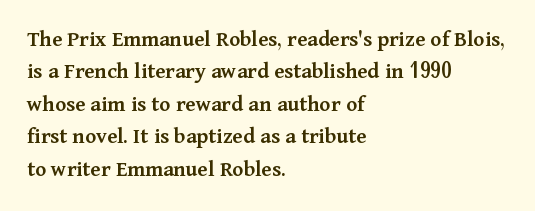
{"italic": "no", "bold": "semi", "underline": "no", "align": "left", "line_spacing": "normal", "line_spacing_ratio": 1.41, "letter_spacing": "normal", "letter_spacing_em": 0.0, "glyph_px": 23}
